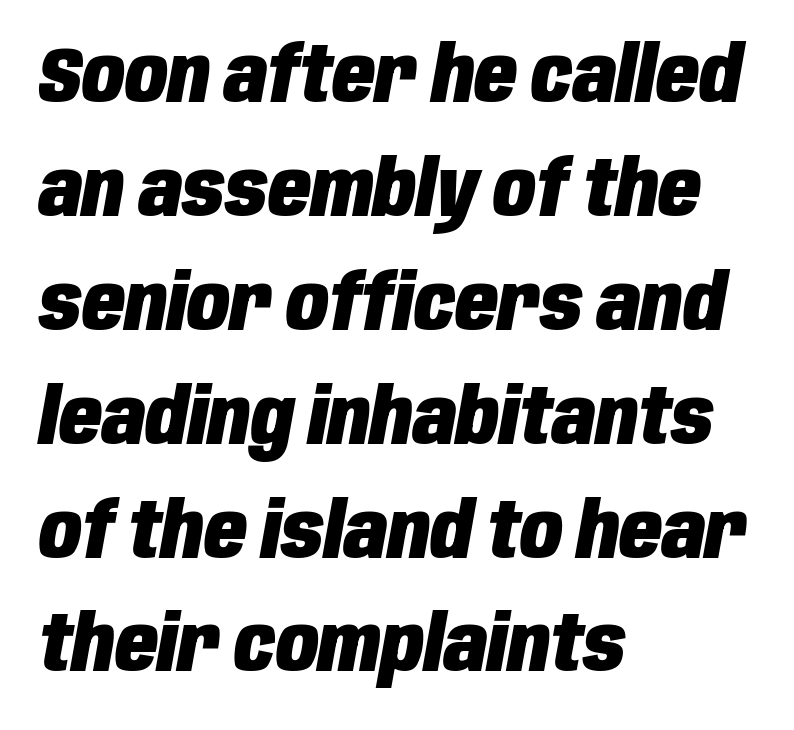
The image shows 78 px heavy, condensed type, italic (leaning right); set left-aligned, normal line spacing (1.46x), normal letter spacing, not underlined; low stroke contrast and a large x-height.
